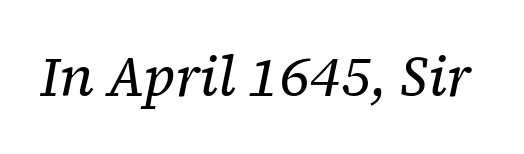
The image shows 55 px regular-weight serif type, italic (leaning right); set normal letter spacing, not underlined; low stroke contrast and a medium x-height.
